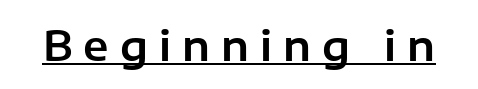
{"serif": "no", "italic": "no", "width": "normal", "stroke_contrast": "low", "x_height": "medium", "monospaced": "no", "underline": "yes", "letter_spacing": "wide", "letter_spacing_em": 0.27, "glyph_px": 41}
